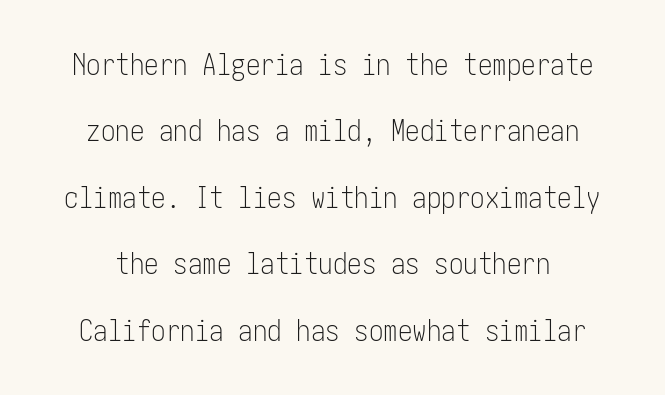
{"serif": "no", "italic": "no", "bold": "no", "weight": "light", "width": "condensed", "stroke_contrast": "low", "x_height": "medium", "underline": "no", "line_spacing": "loose", "line_spacing_ratio": 2.29, "letter_spacing": "normal", "letter_spacing_em": 0.0, "glyph_px": 29}
